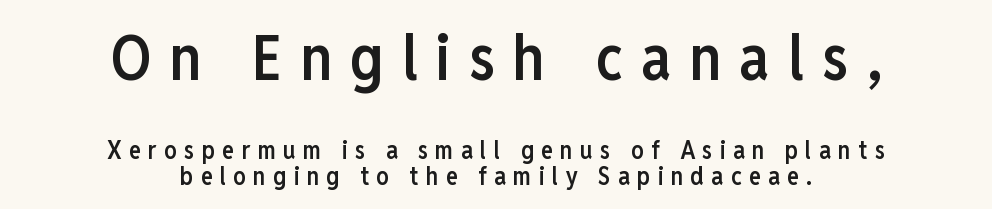
The image shows 63 px semibold, condensed sans-serif type, upright; set centered, tight line spacing (1.05x), unusually wide letter spacing (+0.29 em), not underlined; the first (top) block is 2.52x larger; low stroke contrast and a medium x-height.
